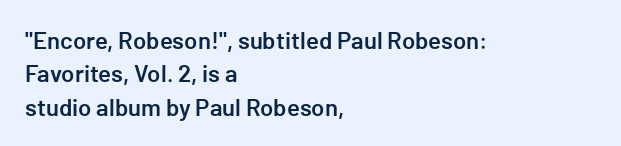
Q: Is the text bold? A: Semi-bold.
Q: Is the text italic (slanted)? A: No, it is upright.
Q: Is the text underlined? A: No.
Q: How is the paragraph aligned? A: Left-aligned.
Q: Is the spacing between letters normal or unusually wide? A: Normal.
Q: Is the spacing between lines tight, normal or loose? A: Normal.
